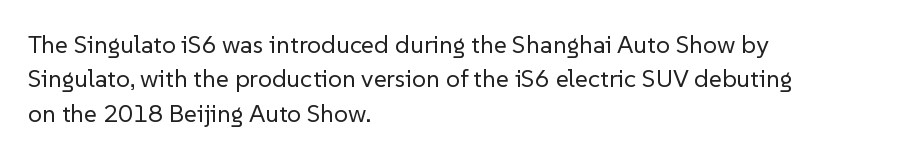
Spacing between characters is what you'd get straight out of the box. The passage shown is not underscored anywhere. The lines in this sample share a left origin and differ only in where they stop. The lines sit at an ordinary, default distance from one another. Is the type heavy? It reads as light-to-regular instead.
